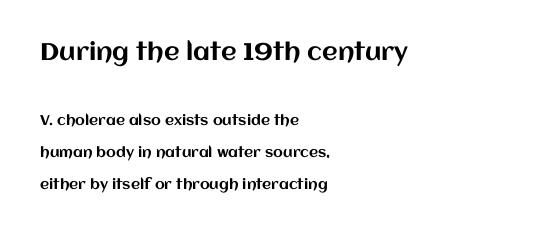
Q: Is the text italic (slanted)? A: No, it is upright.
Q: Is the text underlined? A: No.
Q: How is the paragraph aligned? A: Left-aligned.
Q: Is the spacing between letters normal or unusually wide? A: Normal.
Q: Is the spacing between lines tight, normal or loose? A: Loose.
Q: Which block of text is set in a larger size, the first (top) or the second (bottom)? A: The first (top) one.
